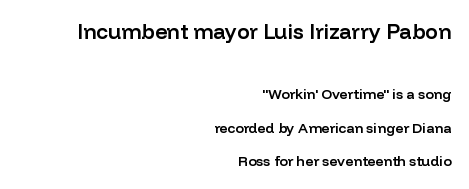
Q: Is the text bold? A: Semi-bold.
Q: Is the text italic (slanted)? A: No, it is upright.
Q: Is the text underlined? A: No.
Q: How is the paragraph aligned? A: Right-aligned.
Q: Is the spacing between letters normal or unusually wide? A: Normal.
Q: Is the spacing between lines tight, normal or loose? A: Loose.
Q: Which block of text is set in a larger size, the first (top) or the second (bottom)? A: The first (top) one.
